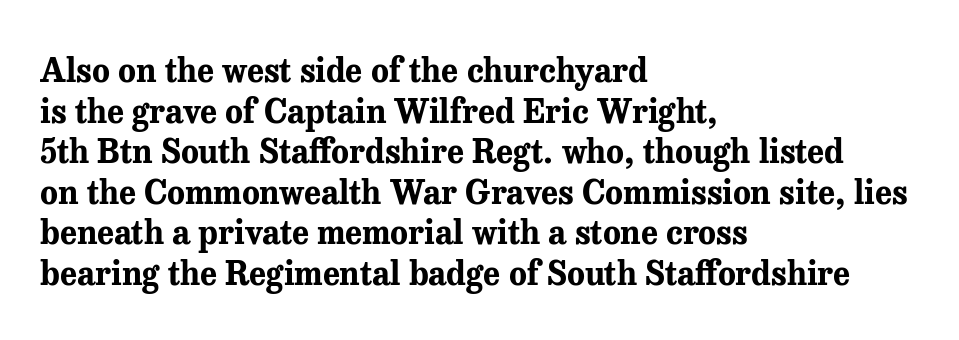
The image shows 33 px bold serif type, upright; set left-aligned, line spacing 1.23x, normal letter spacing, not underlined; medium stroke contrast and a medium x-height.
